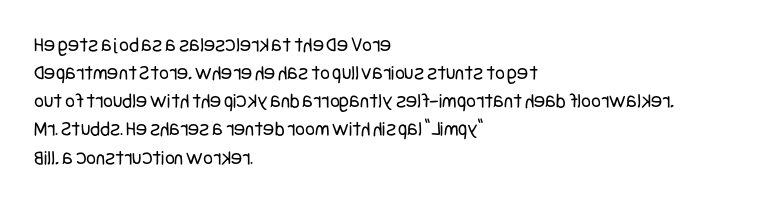
Q: Is the text bold? A: No.
Q: Is the text italic (slanted)? A: No, it is upright.
Q: Is the text underlined? A: No.
Q: How is the paragraph aligned? A: Left-aligned.
Q: Is the spacing between letters normal or unusually wide? A: Normal.
Q: Is the spacing between lines tight, normal or loose? A: Normal.
